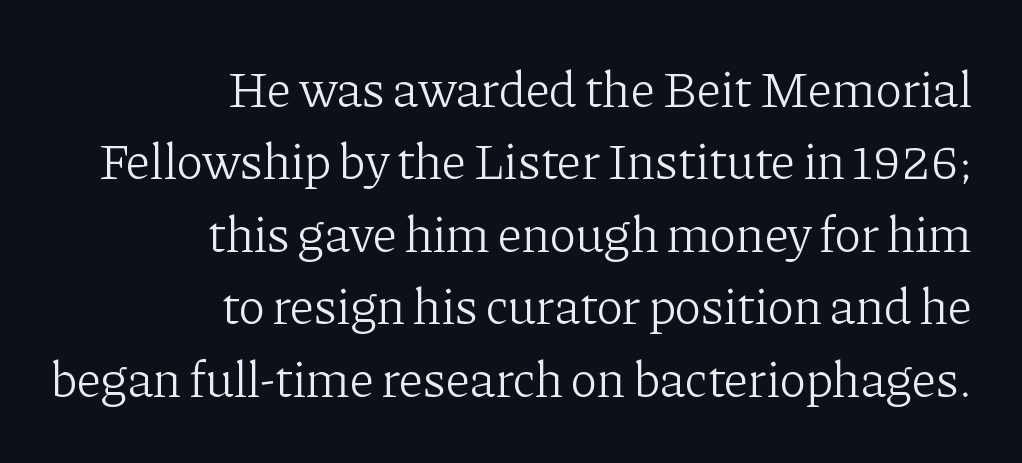
The image shows 51 px light serif type, upright; set right-aligned, normal line spacing (1.42x), normal letter spacing, not underlined; low stroke contrast and a medium x-height.
